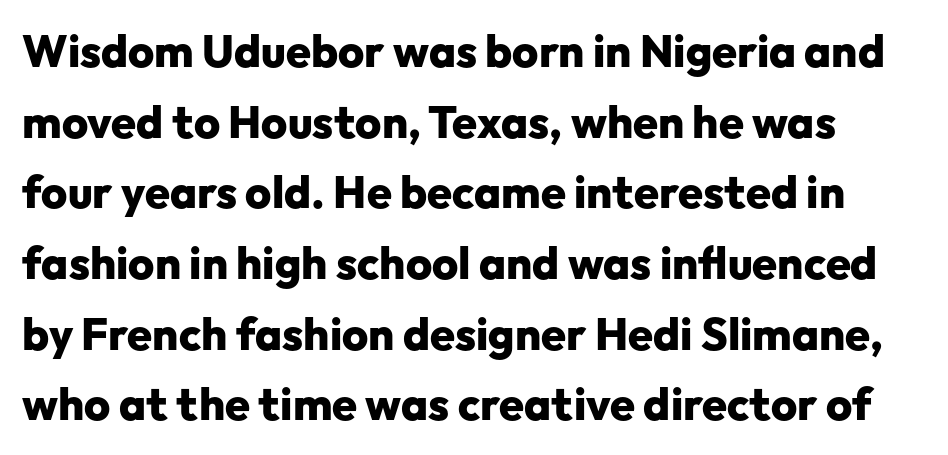
I'd describe the lettering as bold — thick and assertive. A clean baseline with only descenders dipping below it. Quick note: not italic, upright. Proportional: the letters do not fall into vertical columns.
